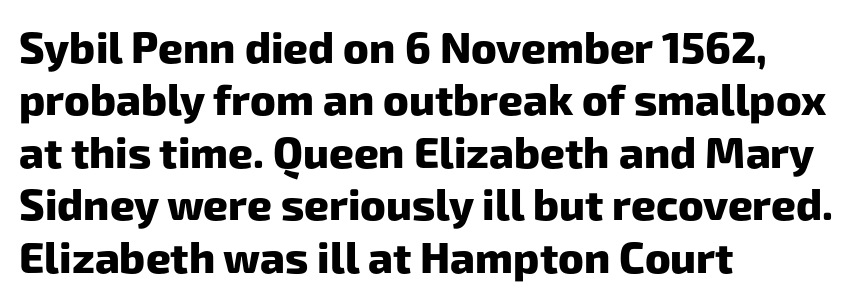
The image shows 43 px heavy sans-serif type; set left-aligned, line spacing 1.22x, normal letter spacing, not underlined; low stroke contrast and a medium x-height.
